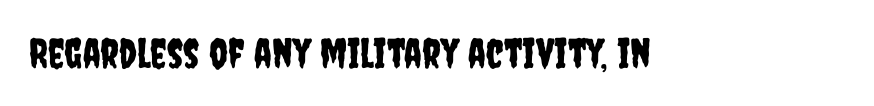
Q: Is the text italic (slanted)? A: No, it is upright.
Q: Is the typeface a serif or a sans-serif typeface? A: Sans-serif.
Q: Is the text underlined? A: No.
Q: Is the spacing between letters normal or unusually wide? A: Normal.
Q: Width (condensed, normal, or wide)? A: Condensed.
Q: Stroke contrast? A: Low.
Q: x-height? A: Large.
Q: Monospaced? A: No.
